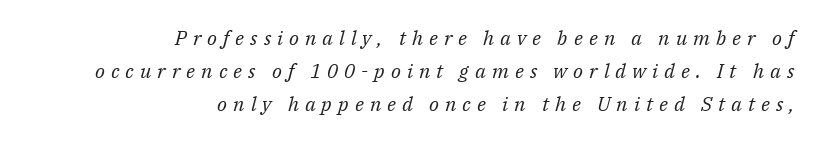
{"italic": "yes", "lean": "right", "slant_degrees": 14, "bold": "no", "underline": "no", "align": "right", "line_spacing": "normal", "line_spacing_ratio": 1.66, "letter_spacing": "wide", "letter_spacing_em": 0.3, "glyph_px": 20}
